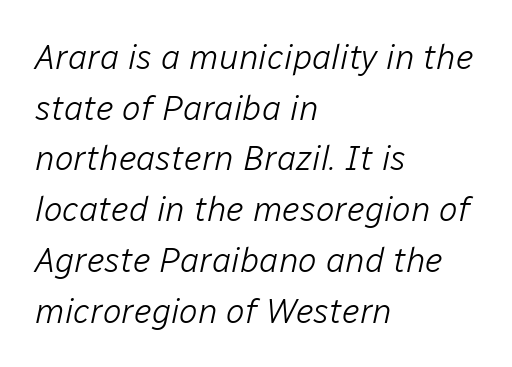
{"italic": "yes", "lean": "right", "slant_degrees": 12, "bold": "no", "weight": "light", "width": "normal", "stroke_contrast": "low", "x_height": "medium", "monospaced": "no", "underline": "no", "align": "left", "line_spacing": "normal", "line_spacing_ratio": 1.45, "letter_spacing": "normal", "letter_spacing_em": 0.0, "glyph_px": 35}
